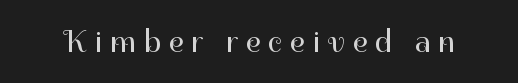
Caption: face not bold, strokes unweighted. The line texture is sparse and dotted thanks to wide tracking. Think of a printed novel: that variable character pitch is what you see here. No word sits above an underline.
